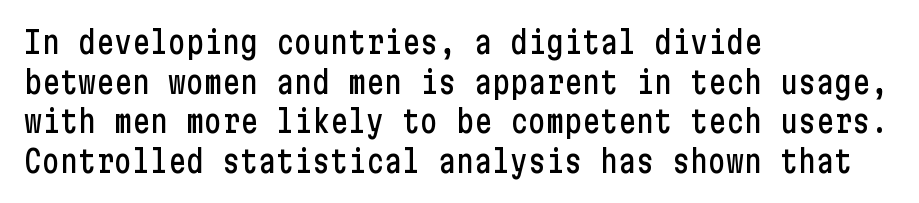
The image shows 30 px condensed sans-serif type, upright; set left-aligned, normal line spacing (1.32x), normal letter spacing, not underlined; low stroke contrast and a medium x-height.
